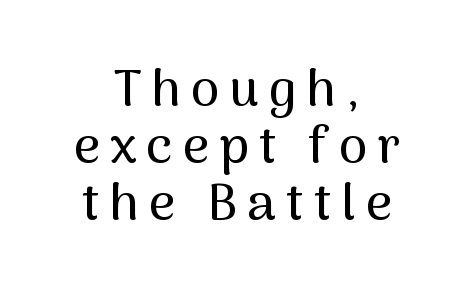
The image shows 52 px sans-serif type, upright; set centered, tight line spacing (1.1x), not underlined; medium stroke contrast and a medium x-height.
